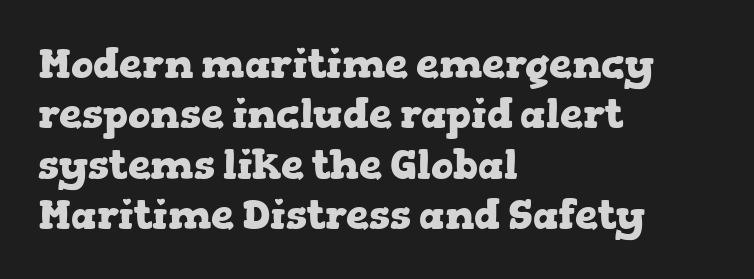
{"serif": "yes", "italic": "no", "bold": "yes", "weight": "heavy", "width": "wide", "stroke_contrast": "low", "x_height": "medium", "monospaced": "no", "underline": "no", "align": "left", "line_spacing_ratio": 1.23, "letter_spacing": "normal", "letter_spacing_em": 0.0, "glyph_px": 41}
